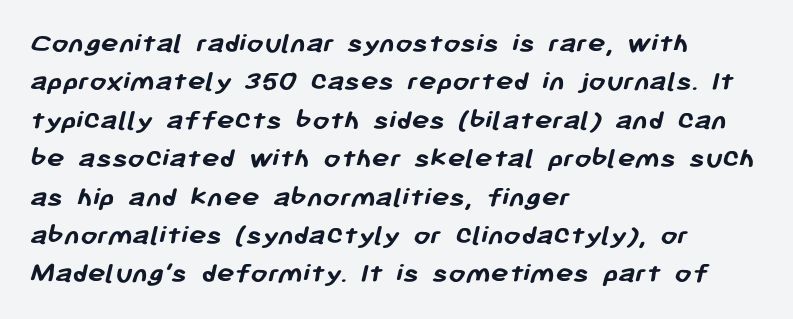
Q: Is the text bold? A: Yes.
Q: Is the typeface a serif or a sans-serif typeface? A: Sans-serif.
Q: Is the text underlined? A: No.
Q: How is the paragraph aligned? A: Left-aligned.
Q: Is the spacing between letters normal or unusually wide? A: Normal.
Q: Is the spacing between lines tight, normal or loose? A: Normal.
Q: Width (condensed, normal, or wide)? A: Normal.
Q: Stroke contrast? A: Low.
Q: x-height? A: Medium.
Q: Monospaced? A: No.
